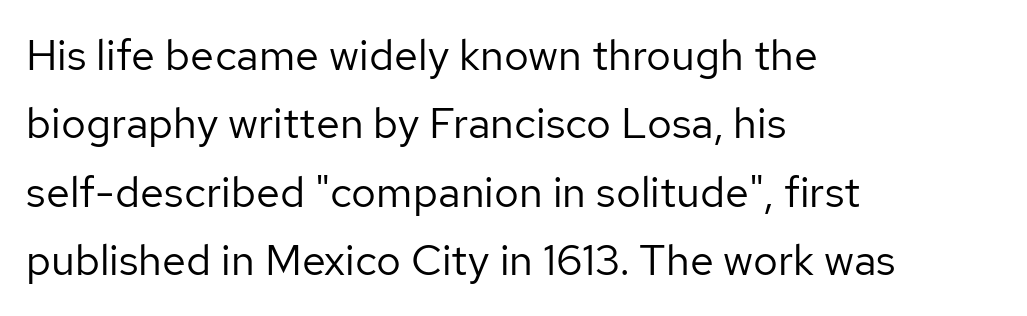
Q: Is the text bold? A: No.
Q: Is the text italic (slanted)? A: No, it is upright.
Q: Is the typeface a serif or a sans-serif typeface? A: Sans-serif.
Q: Is the text underlined? A: No.
Q: How is the paragraph aligned? A: Left-aligned.
Q: Is the spacing between letters normal or unusually wide? A: Normal.
Q: Is the spacing between lines tight, normal or loose? A: Normal.
Q: Width (condensed, normal, or wide)? A: Normal.
Q: Stroke contrast? A: Low.
Q: x-height? A: Medium.
Q: Monospaced? A: No.
